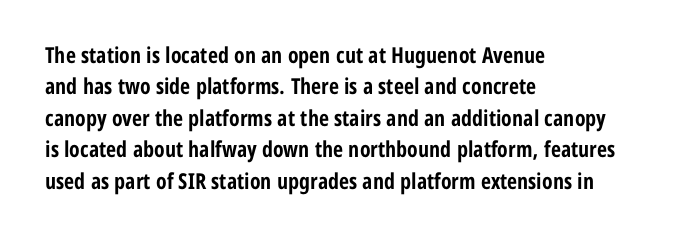
The vertical gap from one line to the next is medium. Bold? Absolutely — the strokes are thick and heavy. Plain, unruled lines of type. The ragged edge is on the right, which tells us the setting is flush left.
